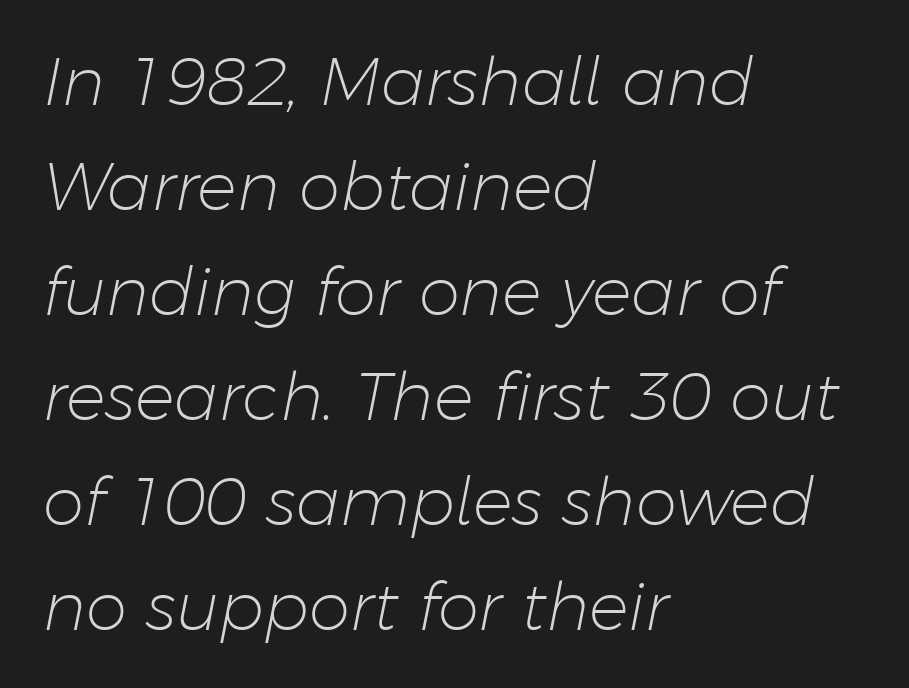
The image shows 66 px light type, italic (leaning right); set left-aligned, normal line spacing (1.59x), normal letter spacing, not underlined; low stroke contrast and a medium x-height.
